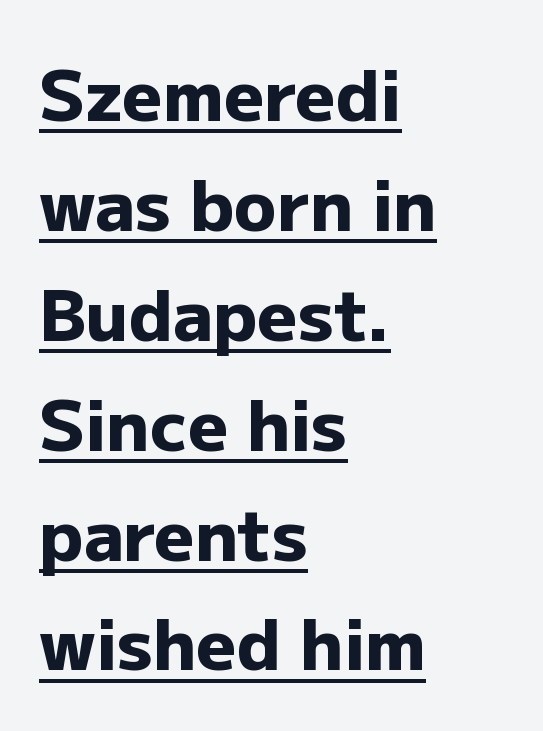
The image shows 70 px heavy sans-serif type, upright; set left-aligned, normal line spacing (1.57x), normal letter spacing, underlined; low stroke contrast and a medium x-height.
